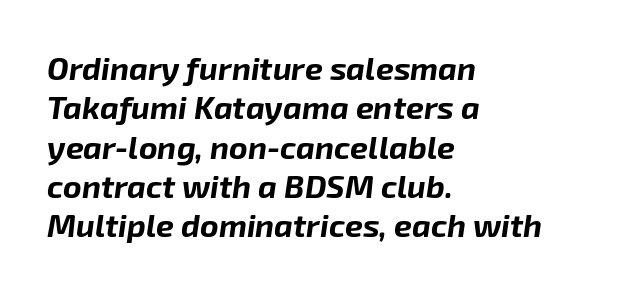
{"italic": "yes", "lean": "right", "slant_degrees": 8, "bold": "yes", "weight": "bold", "width": "normal", "stroke_contrast": "low", "x_height": "medium", "monospaced": "no", "underline": "no", "align": "left", "line_spacing_ratio": 1.23, "letter_spacing": "normal", "letter_spacing_em": 0.0, "glyph_px": 32}
